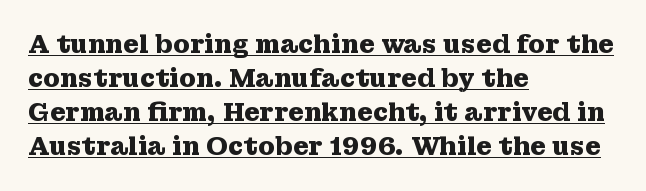
{"italic": "no", "bold": "yes", "underline": "yes", "align": "left", "line_spacing": "normal", "line_spacing_ratio": 1.36, "letter_spacing": "normal", "letter_spacing_em": 0.0, "glyph_px": 25}
